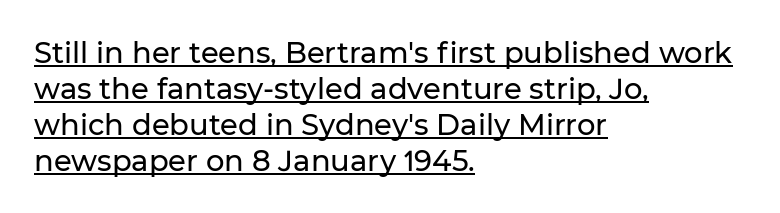
Q: Is the text italic (slanted)? A: No, it is upright.
Q: Is the typeface a serif or a sans-serif typeface? A: Sans-serif.
Q: Is the text underlined? A: Yes.
Q: How is the paragraph aligned? A: Left-aligned.
Q: Is the spacing between letters normal or unusually wide? A: Normal.
Q: Width (condensed, normal, or wide)? A: Normal.
Q: Stroke contrast? A: Low.
Q: x-height? A: Medium.
Q: Monospaced? A: No.
